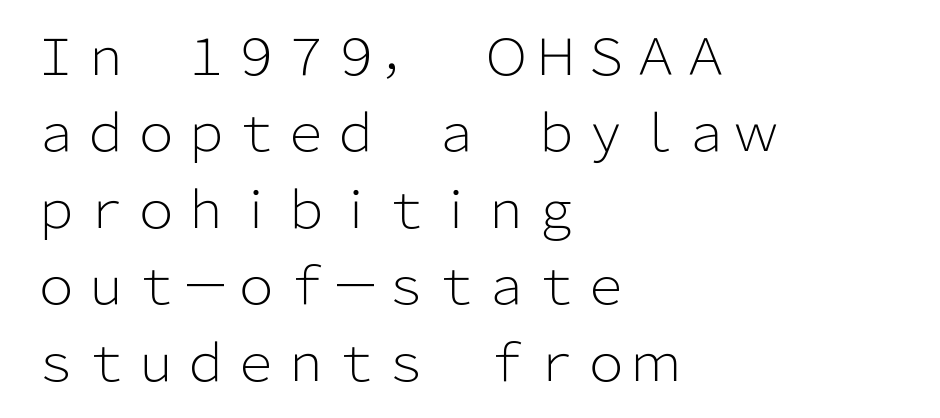
The image shows 50 px light sans-serif type, upright; set left-aligned, normal line spacing (1.53x), normal letter spacing, not underlined; low stroke contrast and a medium x-height.
